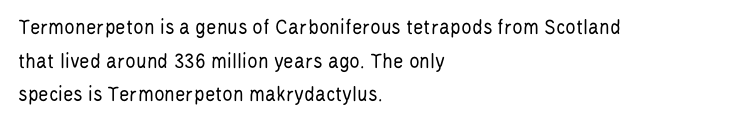
Unbolded letterforms with no extra heft. The letterforms sit shoulder to shoulder at normal distance. Line spacing here is normal. Glance below the letters and you will spot only blank space. Visually the block forms a straight wall on the left and a jagged coastline on the right.
